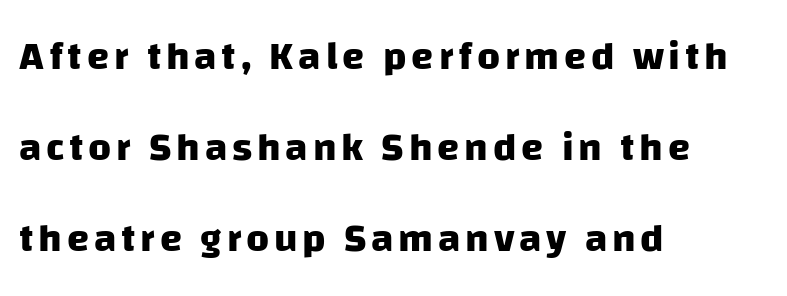
A full-strength bold gives these letters their thick strokes. Character widths vary here, with narrow letters taking less room than wide ones. The setting favours the left margin, as ordinary paragraphs usually do. Unlike a traditional serif, this face leaves its strokes unadorned.
